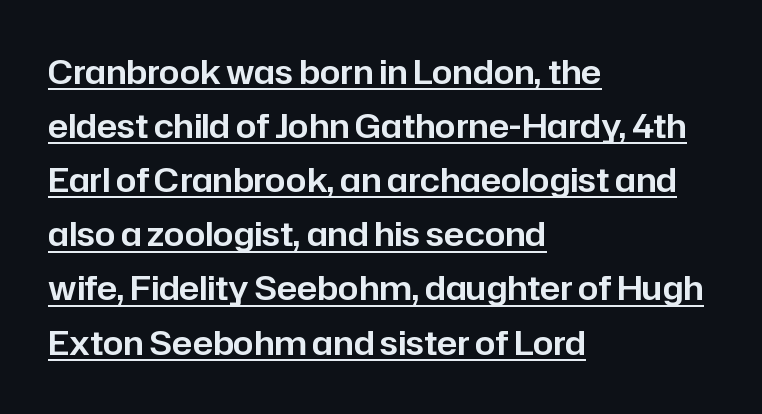
{"serif": "no", "italic": "no", "width": "normal", "stroke_contrast": "low", "x_height": "medium", "monospaced": "no", "underline": "yes", "align": "left", "line_spacing": "normal", "line_spacing_ratio": 1.64, "letter_spacing": "normal", "letter_spacing_em": 0.0, "glyph_px": 33}
